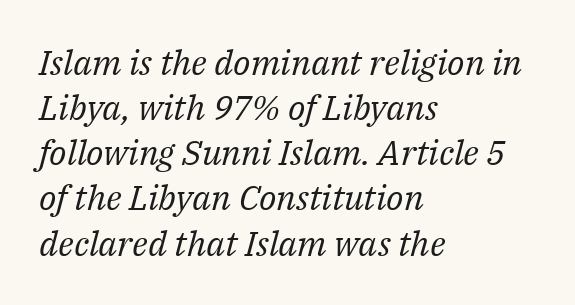
Q: Is the text bold? A: No.
Q: Is the text italic (slanted)? A: Yes, it leans right by about 14 degrees.
Q: Is the typeface a serif or a sans-serif typeface? A: Serif.
Q: Is the text underlined? A: No.
Q: How is the paragraph aligned? A: Left-aligned.
Q: Is the spacing between letters normal or unusually wide? A: Normal.
Q: Is the spacing between lines tight, normal or loose? A: Normal.
Q: Width (condensed, normal, or wide)? A: Normal.
Q: Stroke contrast? A: Medium.
Q: x-height? A: Medium.
Q: Monospaced? A: No.
